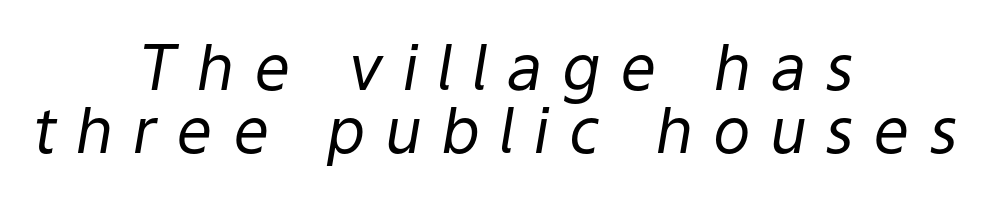
The words here are not underlined. Compared with typical body copy, the letter spacing here is much looser. Style check: oblique. Stems and bowls with no extra thickness — not bold.
